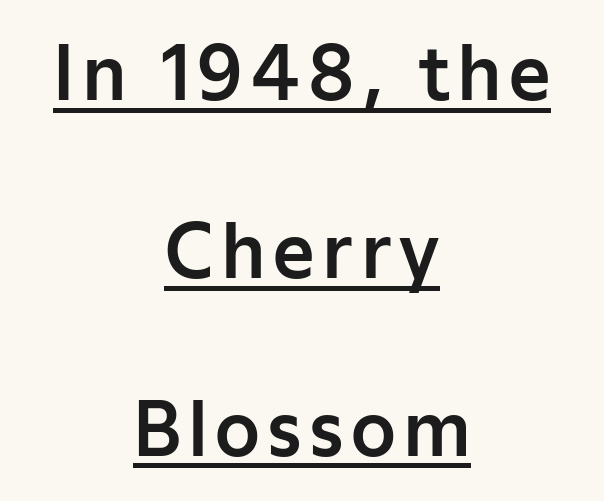
The image shows 72 px sans-serif type, upright; set centered, loose line spacing (2.47x), underlined; low stroke contrast and a medium x-height.
